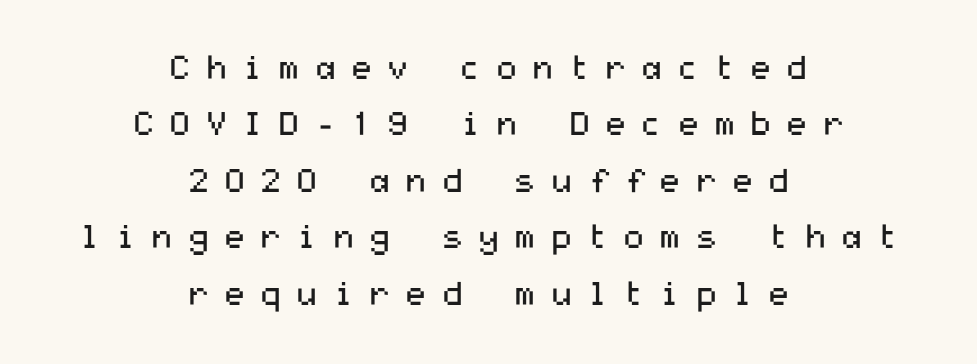
{"serif": "no", "italic": "no", "bold": "no", "weight": "regular", "width": "wide", "stroke_contrast": "medium", "x_height": "medium", "underline": "no", "align": "center", "line_spacing_ratio": 1.71, "letter_spacing": "wide", "letter_spacing_em": 0.4, "glyph_px": 33}
